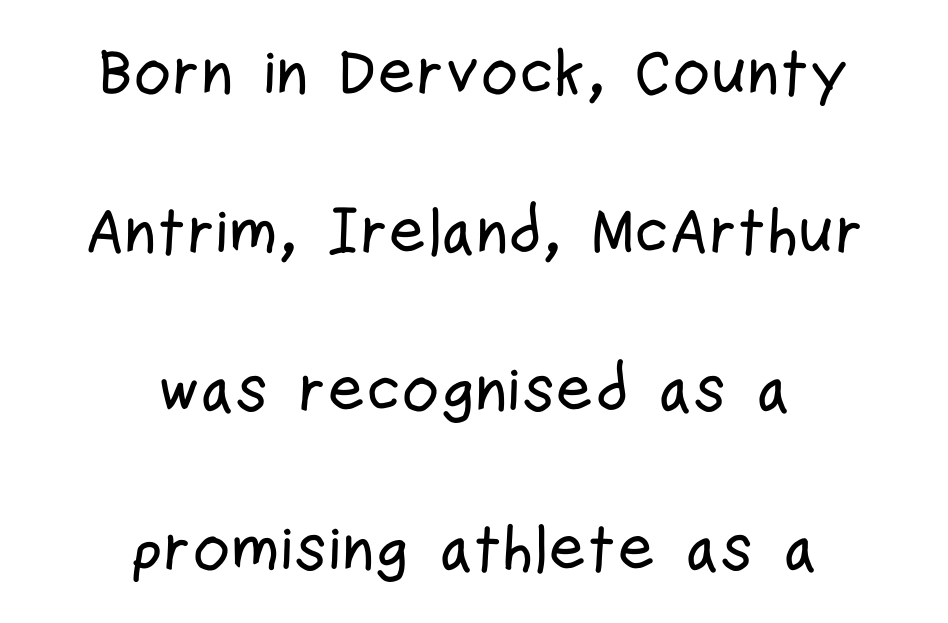
Each letter's strokes conclude bluntly, with no projecting serifs. The glyphs are unaccompanied by any horizontal stroke below them. Notice the wide empty band between every row — that's loose leading. The whitespace from short lines is split evenly between both sides.
